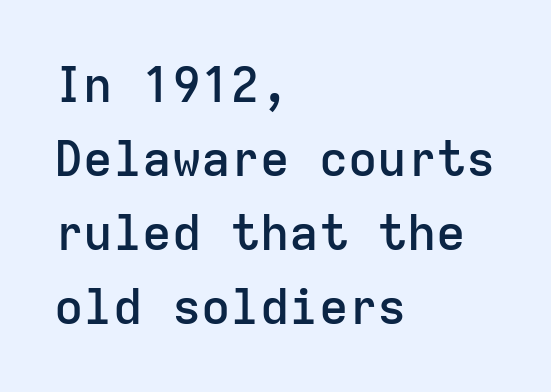
Unlike a traditional serif, this face leaves its strokes unadorned. These lines are set flush left with a ragged right edge. Compared with typical body copy, the letter spacing here is the same. The letters march in equal steps, a hallmark of fixed-pitch type. Every character sits straight up, as roman type does.
